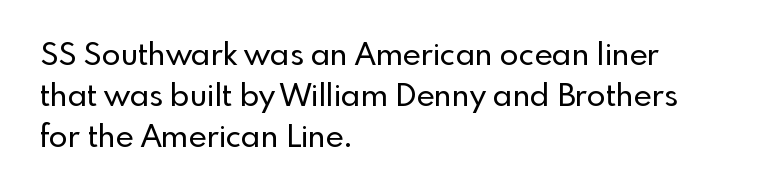
Each line starts at the same left margin while the right side varies. The letterforms sit shoulder to shoulder at normal distance. Ordinary non-slanted type is in use. Does the leading feel generous? No, just average.
